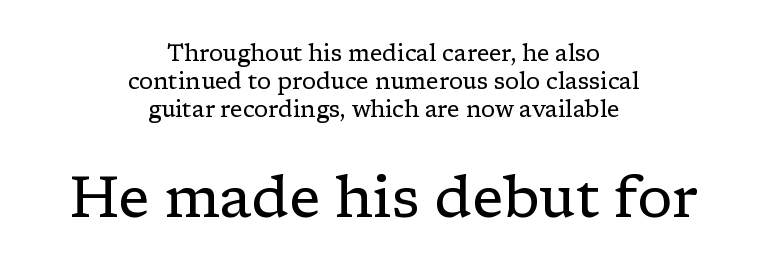
The image shows 58 px regular-weight serif type, upright; set centered, line spacing 1.21x, normal letter spacing, not underlined; the second (bottom) block is 2.52x larger; low stroke contrast and a medium x-height.
